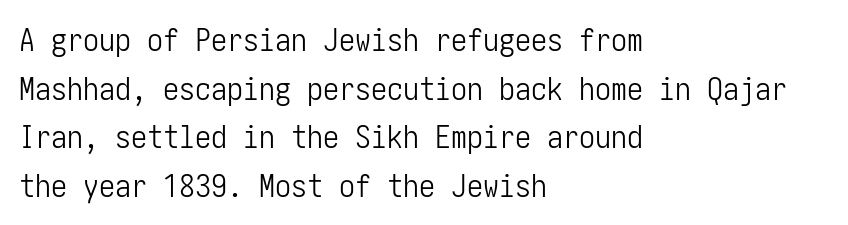
Q: Is the text bold? A: No.
Q: Is the text italic (slanted)? A: No, it is upright.
Q: Is the typeface a serif or a sans-serif typeface? A: Sans-serif.
Q: Is the text underlined? A: No.
Q: How is the paragraph aligned? A: Left-aligned.
Q: Is the spacing between letters normal or unusually wide? A: Normal.
Q: Is the spacing between lines tight, normal or loose? A: Normal.
Q: Width (condensed, normal, or wide)? A: Condensed.
Q: Stroke contrast? A: Low.
Q: x-height? A: Medium.
